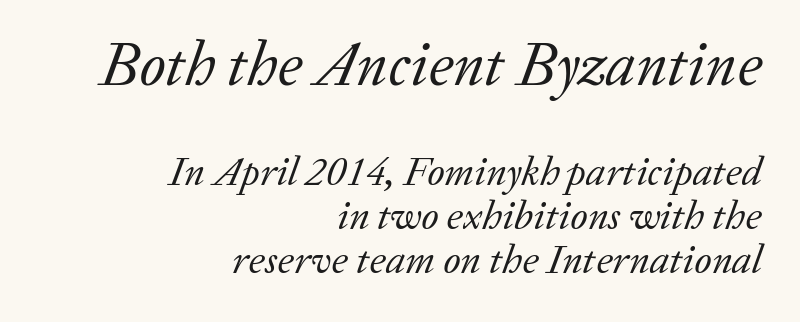
{"serif": "yes", "italic": "yes", "lean": "right", "slant_degrees": 20, "bold": "no", "weight": "regular", "width": "normal", "stroke_contrast": "low", "x_height": "medium", "monospaced": "no", "underline": "no", "align": "right", "line_spacing": "tight", "line_spacing_ratio": 1.07, "letter_spacing": "normal", "letter_spacing_em": 0.0, "larger_block": "first", "size_ratio": 1.51, "glyph_px": 62}
